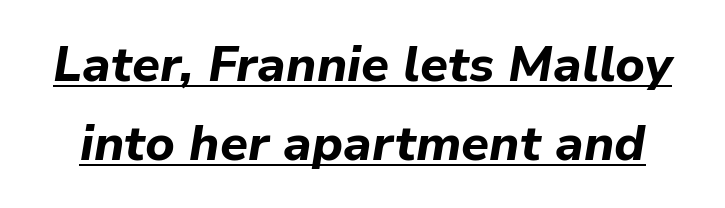
Q: Is the text bold? A: Yes.
Q: Is the text italic (slanted)? A: Yes, it leans right by about 9 degrees.
Q: Is the text underlined? A: Yes.
Q: Is the spacing between letters normal or unusually wide? A: Normal.
Q: Is the spacing between lines tight, normal or loose? A: Normal.
Q: Width (condensed, normal, or wide)? A: Normal.
Q: Stroke contrast? A: Low.
Q: x-height? A: Medium.
Q: Monospaced? A: No.
